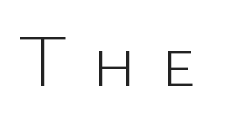
The image shows 74 px light sans-serif type, upright; set unusually wide letter spacing (+0.33 em), not underlined; low stroke contrast and a medium x-height.
